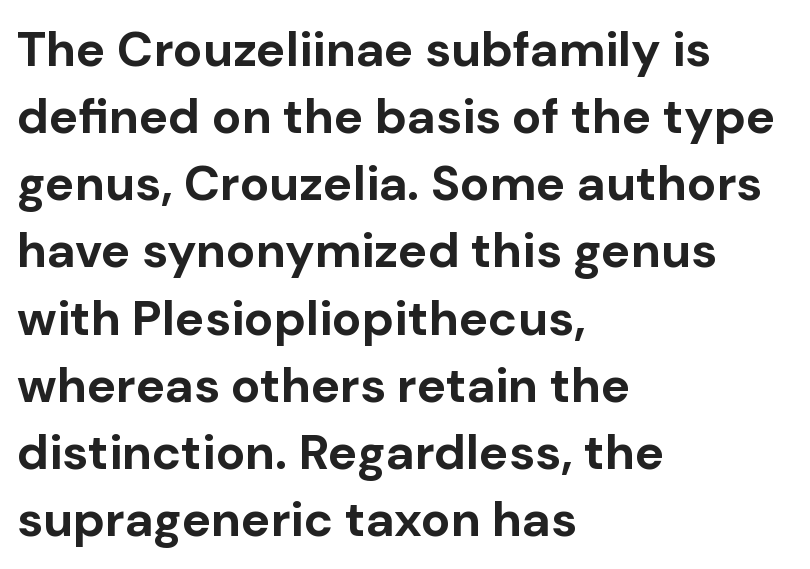
{"serif": "no", "italic": "no", "bold": "yes", "weight": "bold", "width": "normal", "stroke_contrast": "low", "x_height": "medium", "monospaced": "no", "underline": "no", "align": "left", "line_spacing": "normal", "line_spacing_ratio": 1.37, "letter_spacing": "normal", "letter_spacing_em": 0.0, "glyph_px": 49}
